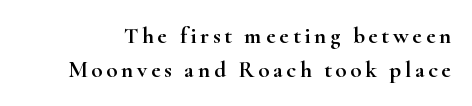
{"italic": "no", "underline": "no", "line_spacing": "normal", "line_spacing_ratio": 1.5, "glyph_px": 23}
